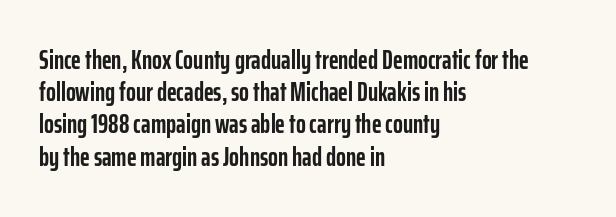
{"italic": "no", "bold": "yes", "underline": "no", "align": "left", "line_spacing_ratio": 1.24, "letter_spacing": "normal", "letter_spacing_em": 0.0, "glyph_px": 26}
